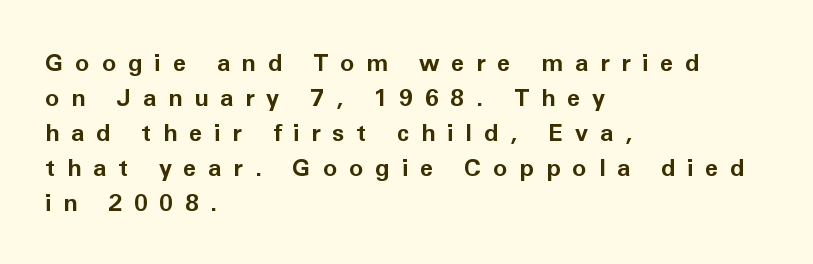
The image shows 24 px bold type, upright; set left-aligned, normal line spacing (1.46x), unusually wide letter spacing (+0.49 em), not underlined.
